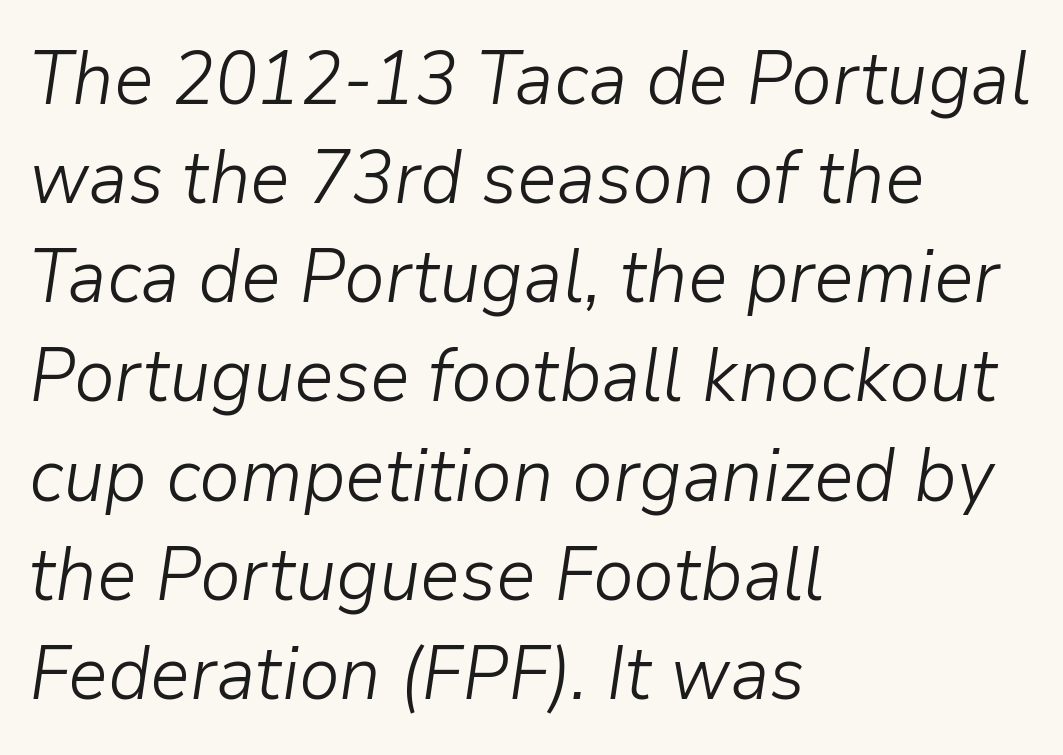
{"italic": "yes", "lean": "right", "slant_degrees": 9, "bold": "no", "weight": "light", "width": "normal", "stroke_contrast": "low", "x_height": "medium", "monospaced": "no", "underline": "no", "align": "left", "line_spacing": "normal", "line_spacing_ratio": 1.34, "letter_spacing": "normal", "letter_spacing_em": 0.0, "glyph_px": 74}
